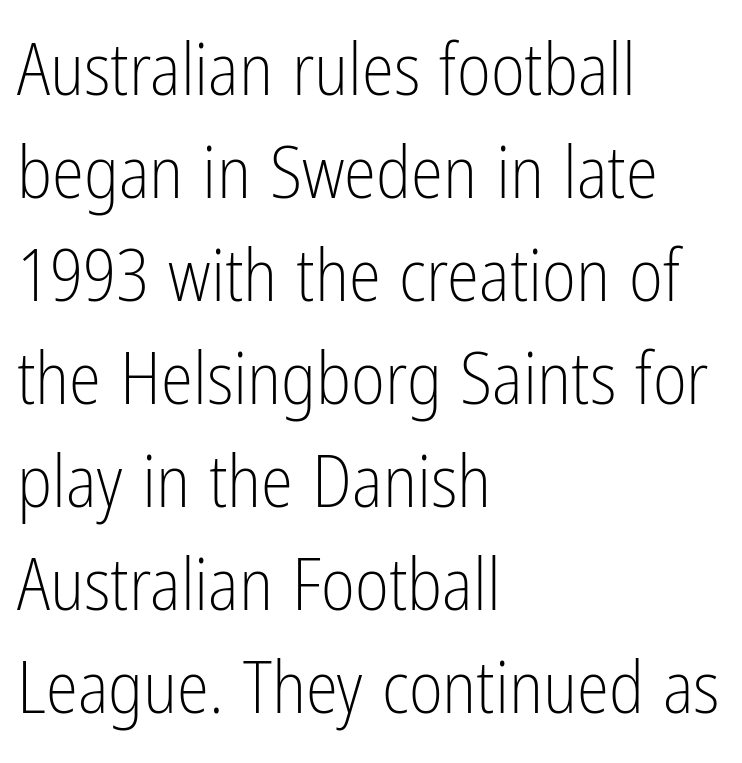
Q: Is the text bold? A: No.
Q: Is the text italic (slanted)? A: No, it is upright.
Q: Is the typeface a serif or a sans-serif typeface? A: Sans-serif.
Q: Is the text underlined? A: No.
Q: How is the paragraph aligned? A: Left-aligned.
Q: Is the spacing between letters normal or unusually wide? A: Normal.
Q: Is the spacing between lines tight, normal or loose? A: Normal.
Q: Width (condensed, normal, or wide)? A: Condensed.
Q: Stroke contrast? A: Low.
Q: x-height? A: Medium.
Q: Monospaced? A: No.
